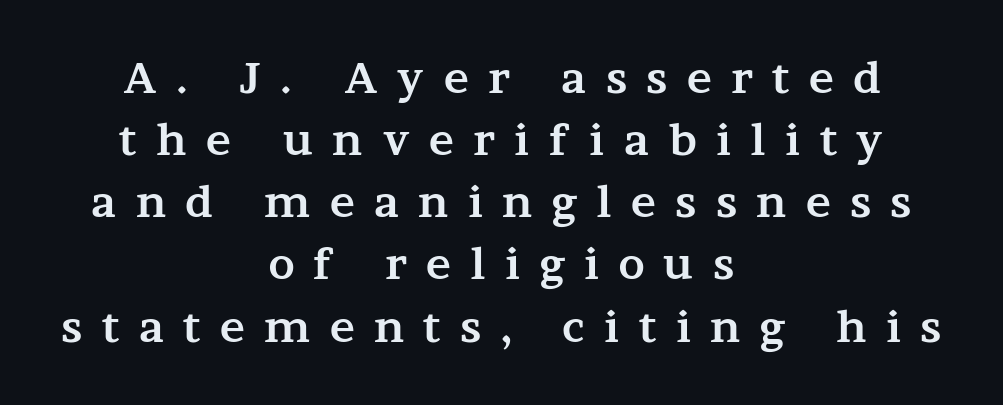
Q: Is the text bold? A: Yes.
Q: Is the text italic (slanted)? A: No, it is upright.
Q: Is the typeface a serif or a sans-serif typeface? A: Serif.
Q: Is the text underlined? A: No.
Q: How is the paragraph aligned? A: Centered.
Q: Is the spacing between letters normal or unusually wide? A: Unusually wide.
Q: Is the spacing between lines tight, normal or loose? A: Normal.
Q: Width (condensed, normal, or wide)? A: Wide.
Q: Stroke contrast? A: Medium.
Q: x-height? A: Medium.
Q: Monospaced? A: No.
